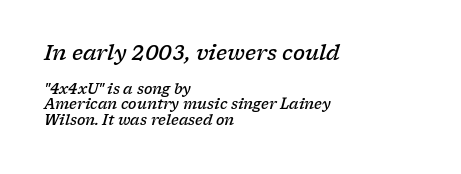
The image shows 20 px text type, italic (leaning right); set left-aligned, tight line spacing (1.13x), normal letter spacing, not underlined; the first (top) block is 1.43x larger.
